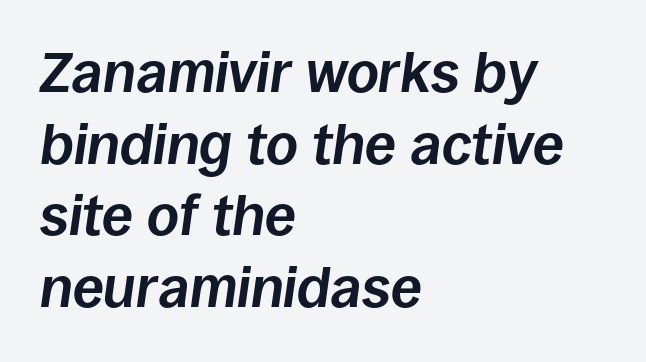
Q: Is the text bold? A: Yes.
Q: Is the text italic (slanted)? A: Yes, it leans right by about 8 degrees.
Q: Is the text underlined? A: No.
Q: How is the paragraph aligned? A: Left-aligned.
Q: Is the spacing between letters normal or unusually wide? A: Normal.
Q: Is the spacing between lines tight, normal or loose? A: Normal.
Q: Width (condensed, normal, or wide)? A: Normal.
Q: Stroke contrast? A: Low.
Q: x-height? A: Large.
Q: Monospaced? A: No.
